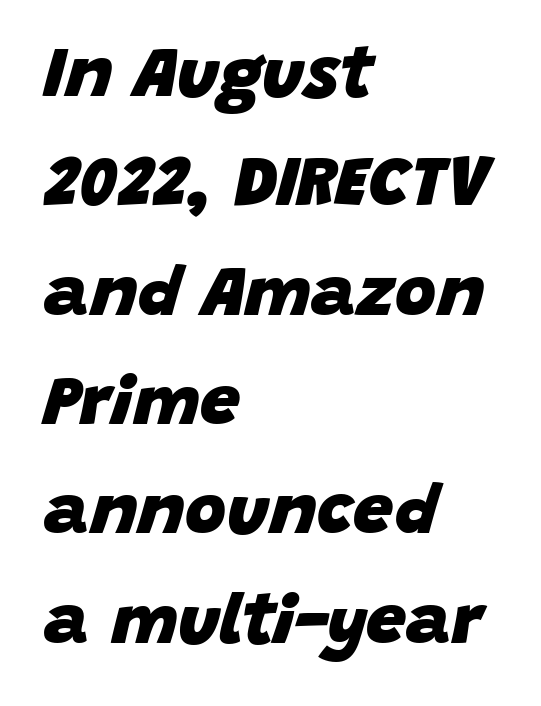
{"italic": "yes", "lean": "right", "slant_degrees": 15, "bold": "yes", "weight": "heavy", "width": "normal", "stroke_contrast": "low", "x_height": "large", "monospaced": "no", "underline": "no", "align": "left", "line_spacing": "normal", "line_spacing_ratio": 1.54, "letter_spacing": "normal", "letter_spacing_em": 0.0, "glyph_px": 71}
